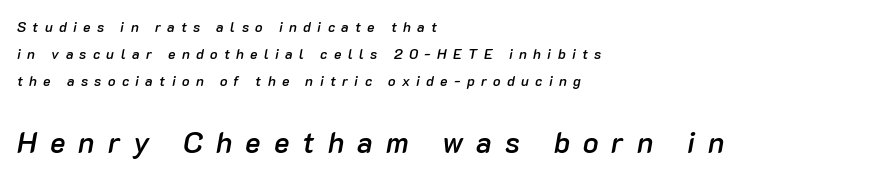
Q: Is the text bold? A: Semi-bold.
Q: Is the text italic (slanted)? A: Yes, it leans right by about 10 degrees.
Q: Is the text underlined? A: No.
Q: How is the paragraph aligned? A: Left-aligned.
Q: Is the spacing between letters normal or unusually wide? A: Unusually wide.
Q: Is the spacing between lines tight, normal or loose? A: Loose.
Q: Which block of text is set in a larger size, the first (top) or the second (bottom)? A: The second (bottom) one.
Q: Width (condensed, normal, or wide)? A: Normal.
Q: Stroke contrast? A: Low.
Q: x-height? A: Medium.
Q: Monospaced? A: No.
